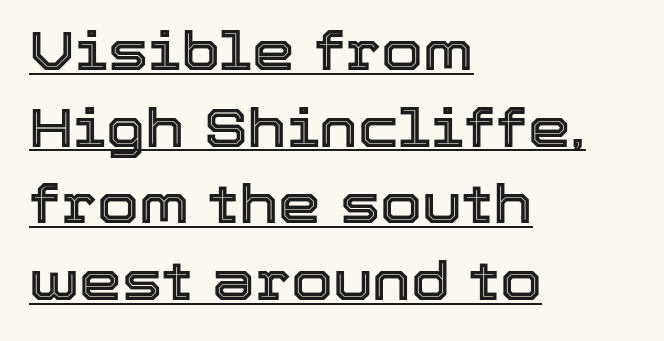
The image shows 54 px text type, upright; set left-aligned, normal line spacing (1.42x), normal letter spacing, underlined; a medium x-height.
